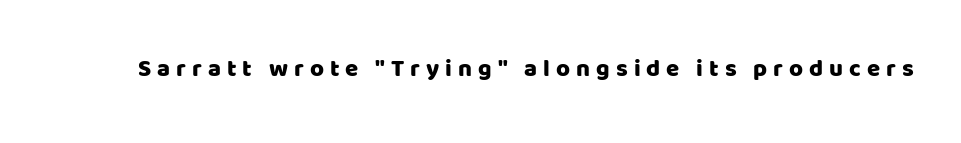
Q: Is the text italic (slanted)? A: No, it is upright.
Q: Is the text underlined? A: No.
Q: Is the spacing between letters normal or unusually wide? A: Unusually wide.
